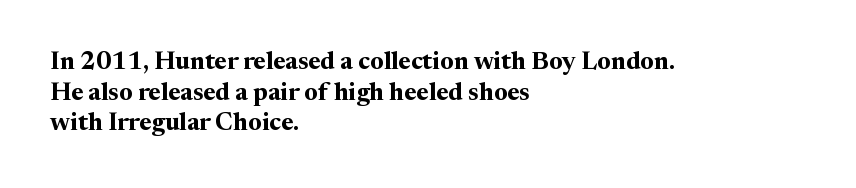
Q: Is the text bold? A: Yes.
Q: Is the text italic (slanted)? A: No, it is upright.
Q: Is the text underlined? A: No.
Q: How is the paragraph aligned? A: Left-aligned.
Q: Is the spacing between letters normal or unusually wide? A: Normal.
